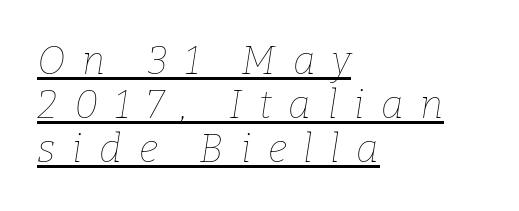
{"italic": "yes", "lean": "right", "slant_degrees": 9, "bold": "no", "weight": "thin", "width": "normal", "stroke_contrast": "low", "x_height": "medium", "monospaced": "no", "underline": "yes", "align": "left", "line_spacing": "tight", "line_spacing_ratio": 1.13, "letter_spacing": "wide", "letter_spacing_em": 0.43, "glyph_px": 39}
